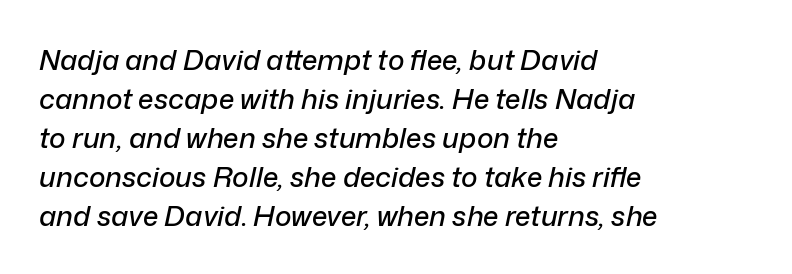
Q: Is the text italic (slanted)? A: Yes, it leans right by about 12 degrees.
Q: Is the text underlined? A: No.
Q: How is the paragraph aligned? A: Left-aligned.
Q: Is the spacing between letters normal or unusually wide? A: Normal.
Q: Is the spacing between lines tight, normal or loose? A: Normal.
Q: Width (condensed, normal, or wide)? A: Normal.
Q: Stroke contrast? A: Low.
Q: x-height? A: Medium.
Q: Monospaced? A: No.
